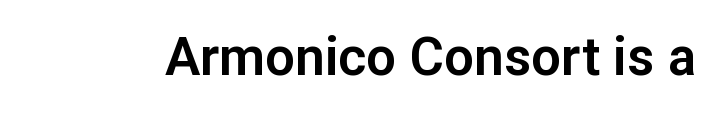
Q: Is the text italic (slanted)? A: No, it is upright.
Q: Is the typeface a serif or a sans-serif typeface? A: Sans-serif.
Q: Is the text underlined? A: No.
Q: Is the spacing between letters normal or unusually wide? A: Normal.
Q: Width (condensed, normal, or wide)? A: Normal.
Q: Stroke contrast? A: Low.
Q: x-height? A: Medium.
Q: Monospaced? A: No.
